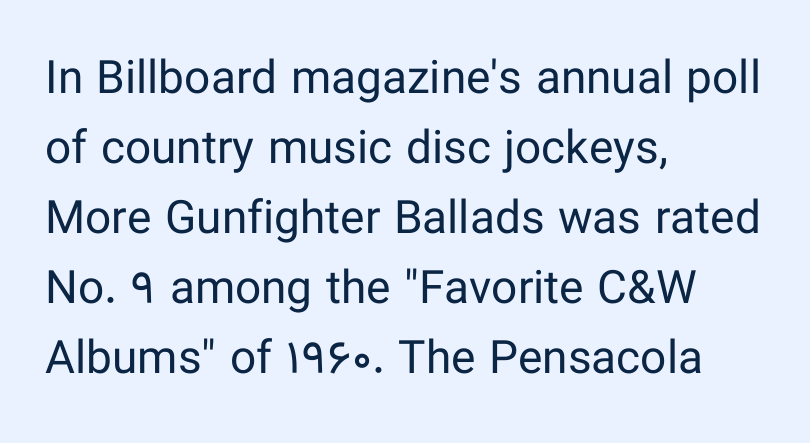
Q: Is the text bold? A: No.
Q: Is the text italic (slanted)? A: No, it is upright.
Q: Is the typeface a serif or a sans-serif typeface? A: Sans-serif.
Q: Is the text underlined? A: No.
Q: How is the paragraph aligned? A: Left-aligned.
Q: Is the spacing between letters normal or unusually wide? A: Normal.
Q: Is the spacing between lines tight, normal or loose? A: Normal.
Q: Width (condensed, normal, or wide)? A: Normal.
Q: Stroke contrast? A: Low.
Q: x-height? A: Medium.
Q: Monospaced? A: No.
